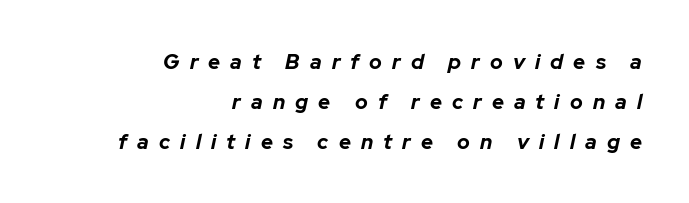
Q: Is the text bold? A: Yes.
Q: Is the text italic (slanted)? A: Yes, it leans right by about 12 degrees.
Q: Is the text underlined? A: No.
Q: How is the paragraph aligned? A: Right-aligned.
Q: Is the spacing between letters normal or unusually wide? A: Unusually wide.
Q: Is the spacing between lines tight, normal or loose? A: Loose.
